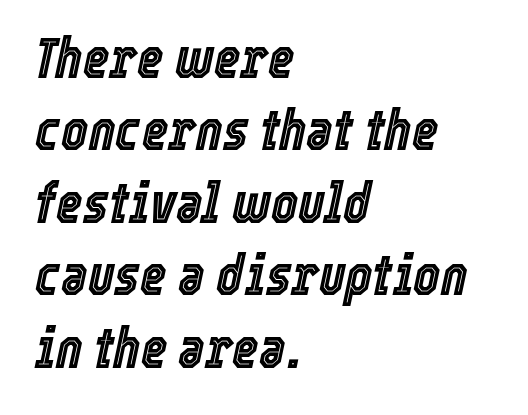
The image shows 57 px condensed type, italic (leaning right); set left-aligned, normal line spacing (1.27x), normal letter spacing, not underlined; a medium x-height.
